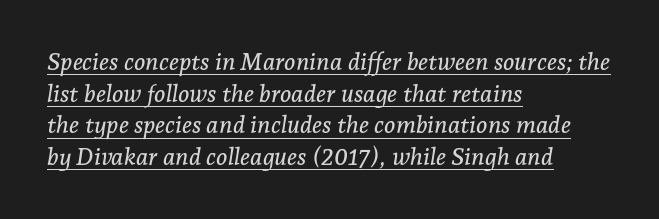
The image shows 24 px text type, italic (leaning right); set left-aligned, normal line spacing (1.32x), normal letter spacing, underlined.
